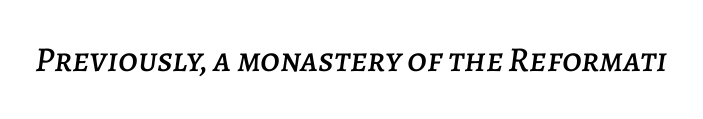
The image shows 35 px text type, italic (leaning right); set normal letter spacing, not underlined; low stroke contrast and a large x-height.
